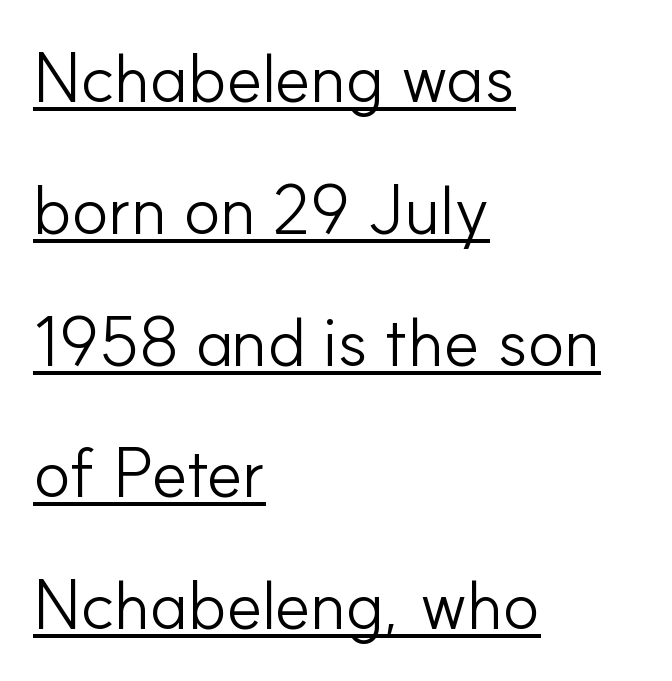
Q: Is the text bold? A: No.
Q: Is the text italic (slanted)? A: No, it is upright.
Q: Is the typeface a serif or a sans-serif typeface? A: Sans-serif.
Q: Is the text underlined? A: Yes.
Q: How is the paragraph aligned? A: Left-aligned.
Q: Is the spacing between letters normal or unusually wide? A: Normal.
Q: Is the spacing between lines tight, normal or loose? A: Loose.
Q: Width (condensed, normal, or wide)? A: Normal.
Q: Stroke contrast? A: Low.
Q: x-height? A: Small.
Q: Monospaced? A: No.
